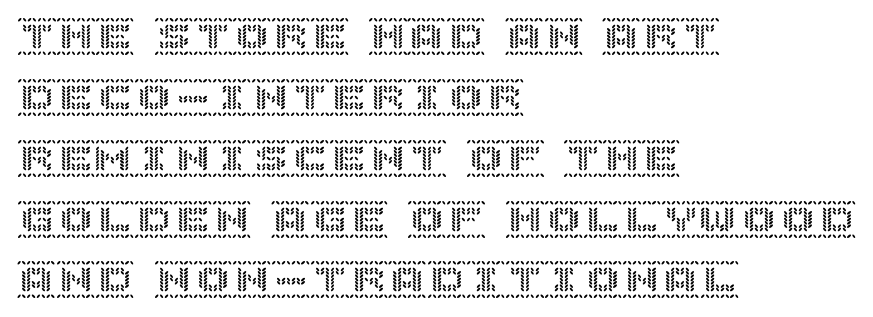
Q: Is the text italic (slanted)? A: No, it is upright.
Q: Is the text underlined? A: No.
Q: How is the paragraph aligned? A: Left-aligned.
Q: Is the spacing between letters normal or unusually wide? A: Normal.
Q: Is the spacing between lines tight, normal or loose? A: Normal.
Q: Width (condensed, normal, or wide)? A: Normal.
Q: x-height? A: Large.
